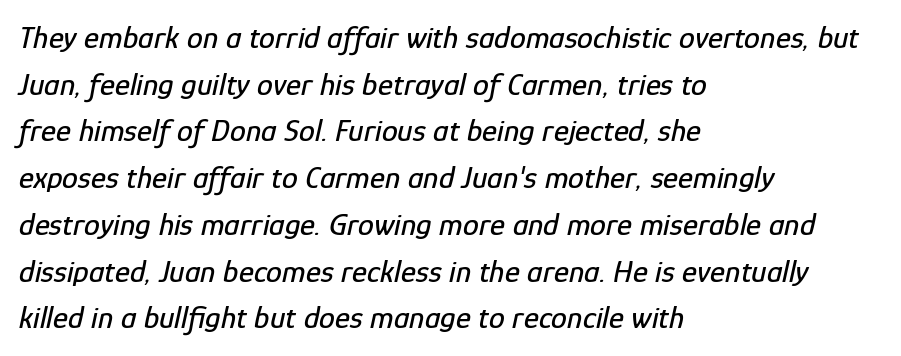
Glyph-to-glyph distance matches everyday printed text. Compared with a centered layout, this one pins lines to the left instead. The letters advance in unequal steps, a hallmark of proportional type. Evenly set lines give the paragraph a standard silhouette.
